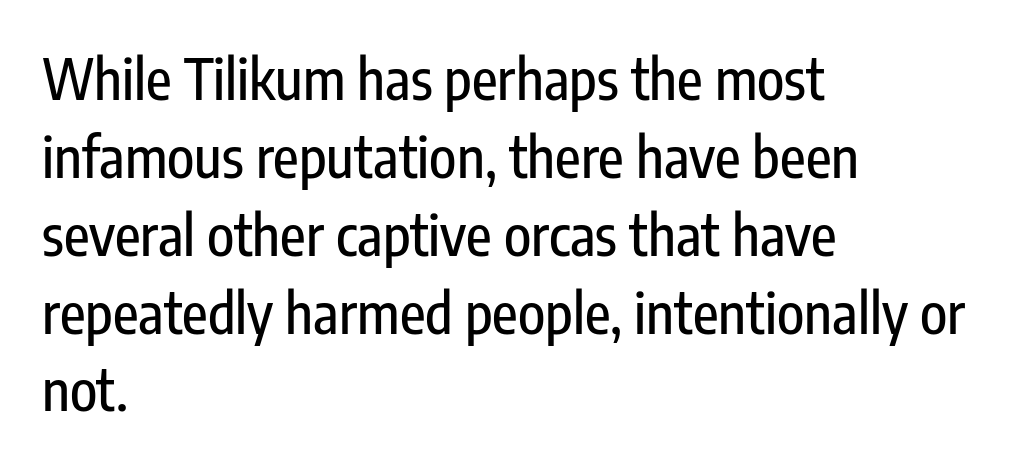
This rendering employs a face without finishing strokes, i.e., a sans-serif. Clear beneath every line of the passage. You could not count columns in this text — the font is proportionally spaced. The passage shown has conventional tracking throughout. Line starts are locked; line ends wander.
